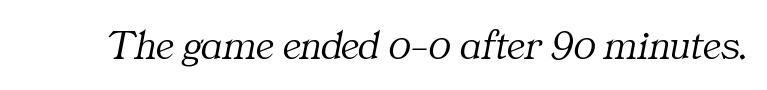
The image shows 42 px light serif type, italic (leaning right); set normal letter spacing, not underlined; medium stroke contrast and a medium x-height.
